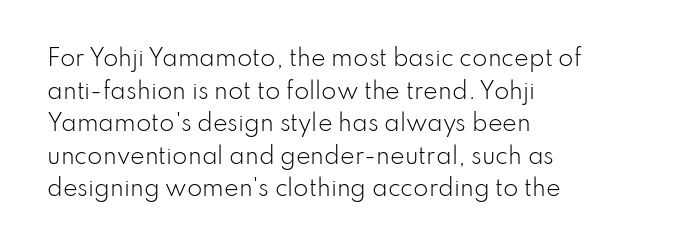
Rows of type keep a routine distance in the vertical direction. The space beneath each line is pristine and unruled. Which margin do the lines hug? The left one — the right edge is uneven. The letterforms sit shoulder to shoulder at normal distance.
